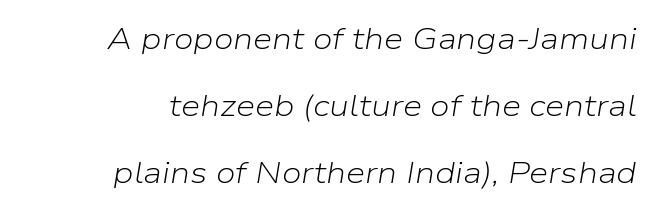
Is the stroke heavy? The answer is a plain regular-or-lighter. Leading: increased. Tall strokes in this sample are angled rather than plumb. Underline: absent. These lines are rendered in a variable-pitch font. You could call the tracking neutral — neither tight nor loose.
